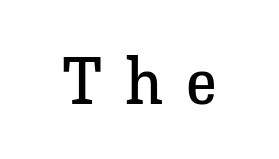
{"serif": "yes", "italic": "no", "bold": "no", "weight": "regular", "width": "normal", "stroke_contrast": "low", "x_height": "medium", "monospaced": "no", "underline": "no", "letter_spacing": "wide", "letter_spacing_em": 0.36, "glyph_px": 65}
